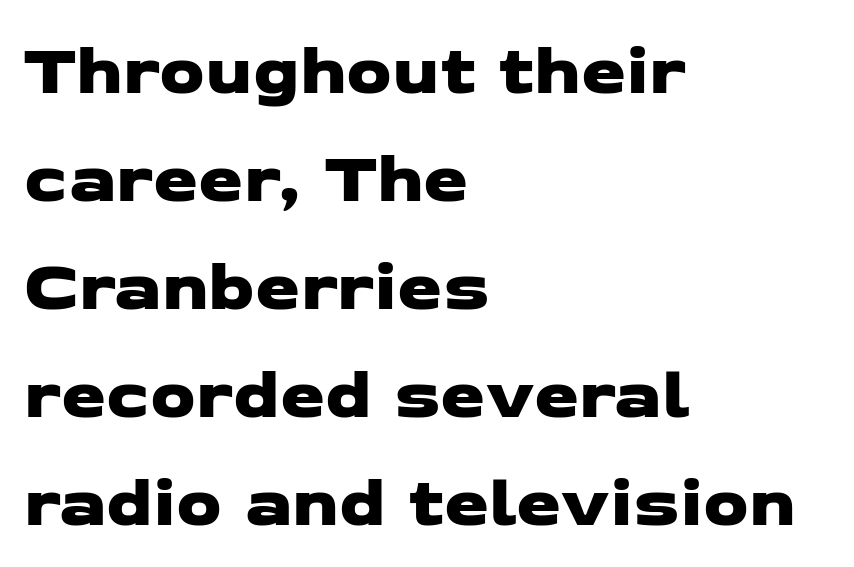
Notice how the passage keeps a crisp vertical edge on the left only. These lines are rendered in a variable-pitch font. A normal amount of white space separates one row of letters from the next. No extra tracking has been applied to these lines. Check the space under the baseline: it is left empty.
